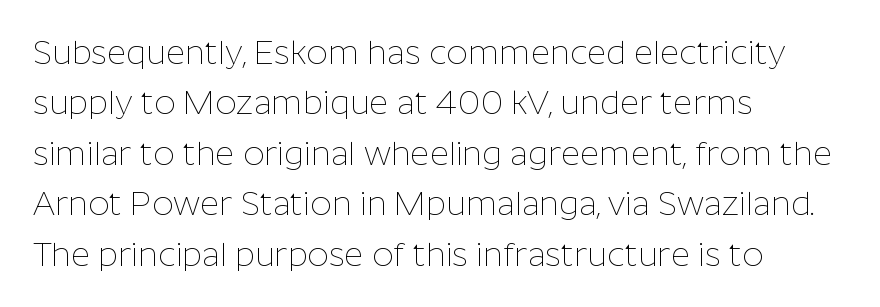
The image shows 33 px thin sans-serif type, upright; set left-aligned, normal line spacing (1.53x), normal letter spacing, not underlined; low stroke contrast and a medium x-height.
